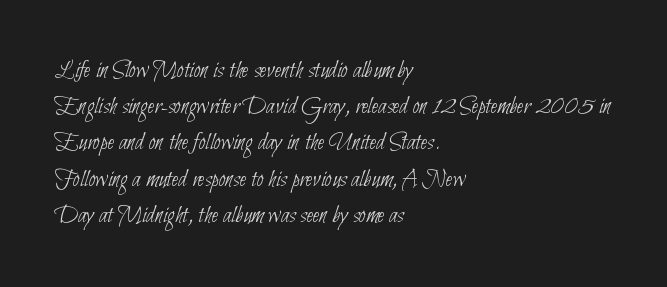
Has an underline been added? It has not. The passage shown has conventional tracking throughout. Heaviness? Minimal to ordinary, like unemphasized prose. Rows of type keep a routine distance in the vertical direction. These lines are set flush left with a ragged right edge.
